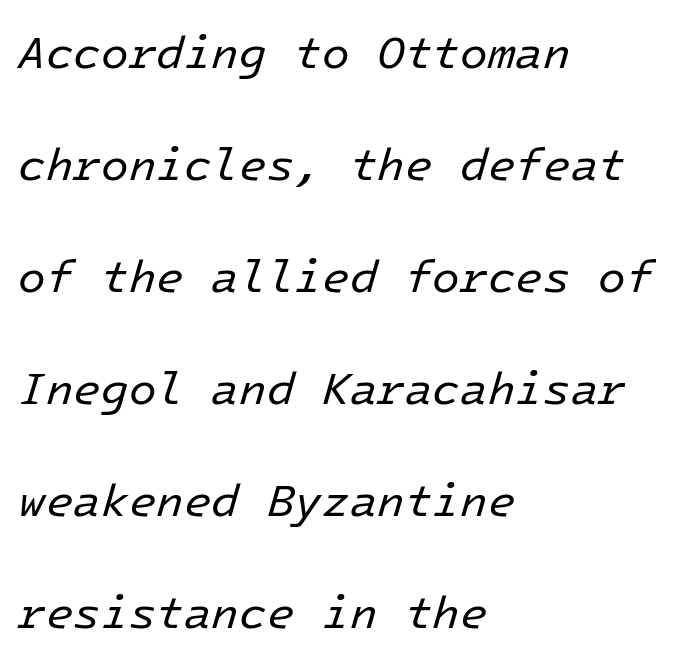
Q: Is the text bold? A: No.
Q: Is the text italic (slanted)? A: Yes, it leans right by about 16 degrees.
Q: Is the text underlined? A: No.
Q: How is the paragraph aligned? A: Left-aligned.
Q: Is the spacing between letters normal or unusually wide? A: Normal.
Q: Is the spacing between lines tight, normal or loose? A: Loose.
Q: Width (condensed, normal, or wide)? A: Normal.
Q: Stroke contrast? A: Low.
Q: x-height? A: Medium.
